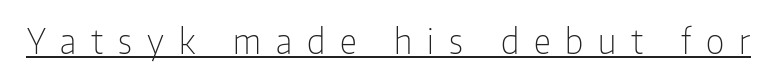
Q: Is the text bold? A: No.
Q: Is the text italic (slanted)? A: No, it is upright.
Q: Is the typeface a serif or a sans-serif typeface? A: Sans-serif.
Q: Is the text underlined? A: Yes.
Q: Is the spacing between letters normal or unusually wide? A: Unusually wide.
Q: Width (condensed, normal, or wide)? A: Condensed.
Q: Stroke contrast? A: Low.
Q: x-height? A: Medium.
Q: Monospaced? A: No.
